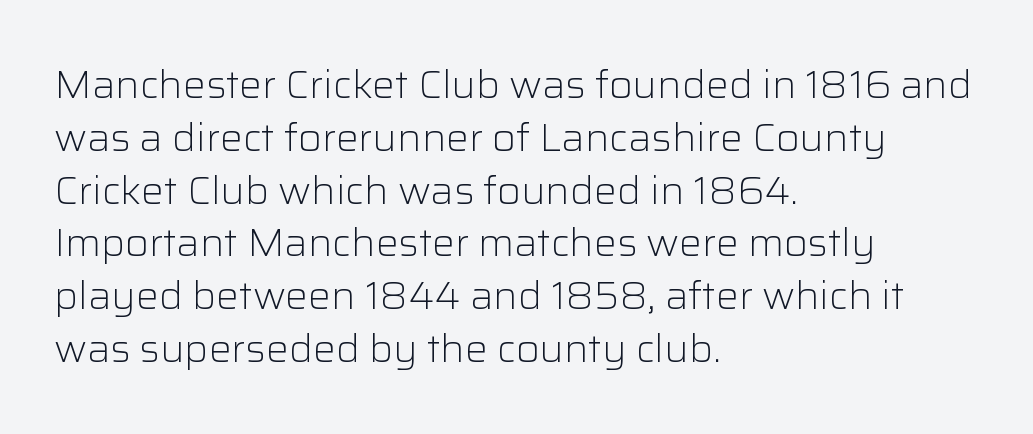
The image shows 38 px light sans-serif type, upright; set left-aligned, normal line spacing (1.39x), normal letter spacing, not underlined; low stroke contrast and a medium x-height.
